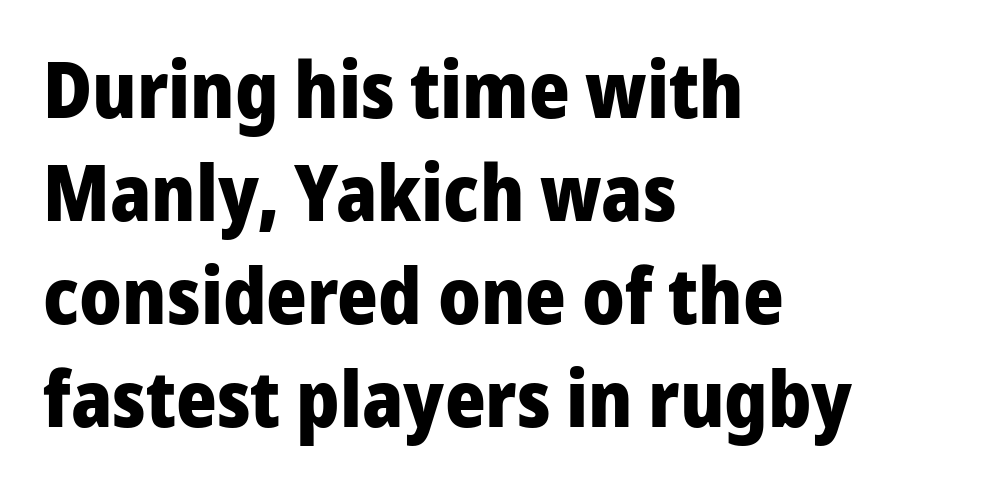
The image shows 78 px heavy sans-serif type, upright; set left-aligned, normal line spacing (1.32x), normal letter spacing, not underlined; low stroke contrast and a medium x-height.
